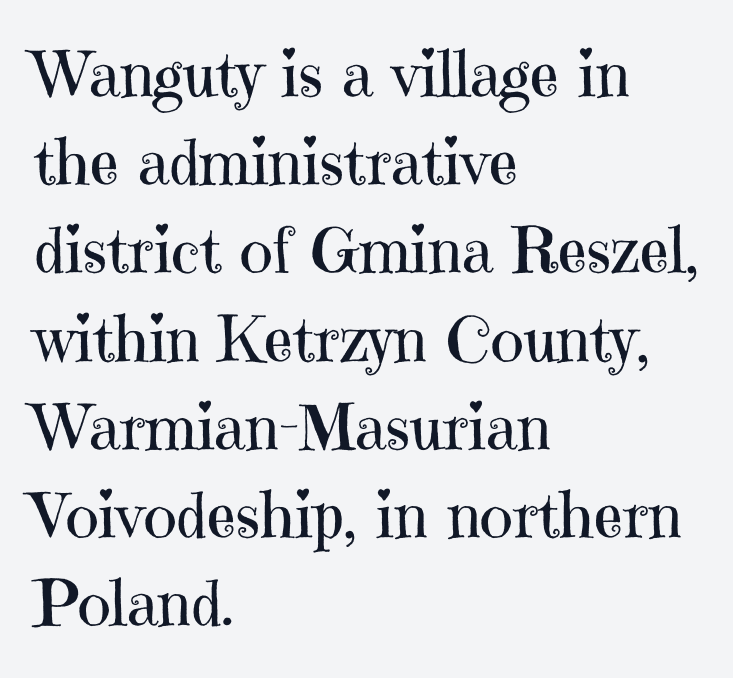
Q: Is the text bold? A: No.
Q: Is the text italic (slanted)? A: No, it is upright.
Q: Is the typeface a serif or a sans-serif typeface? A: Serif.
Q: Is the text underlined? A: No.
Q: How is the paragraph aligned? A: Left-aligned.
Q: Is the spacing between letters normal or unusually wide? A: Normal.
Q: Is the spacing between lines tight, normal or loose? A: Normal.
Q: Width (condensed, normal, or wide)? A: Normal.
Q: Stroke contrast? A: High.
Q: x-height? A: Medium.
Q: Monospaced? A: No.
